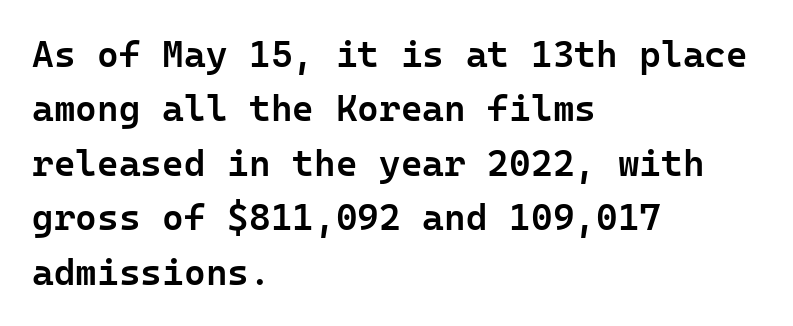
There is no visible air inserted between adjacent glyphs. Typographic density is moderately raised because the face is semibold. Beneath every word, the page is bare. In terms of letterform style, serifs are entirely absent. Upright lettering throughout. The lines are quadded left.
